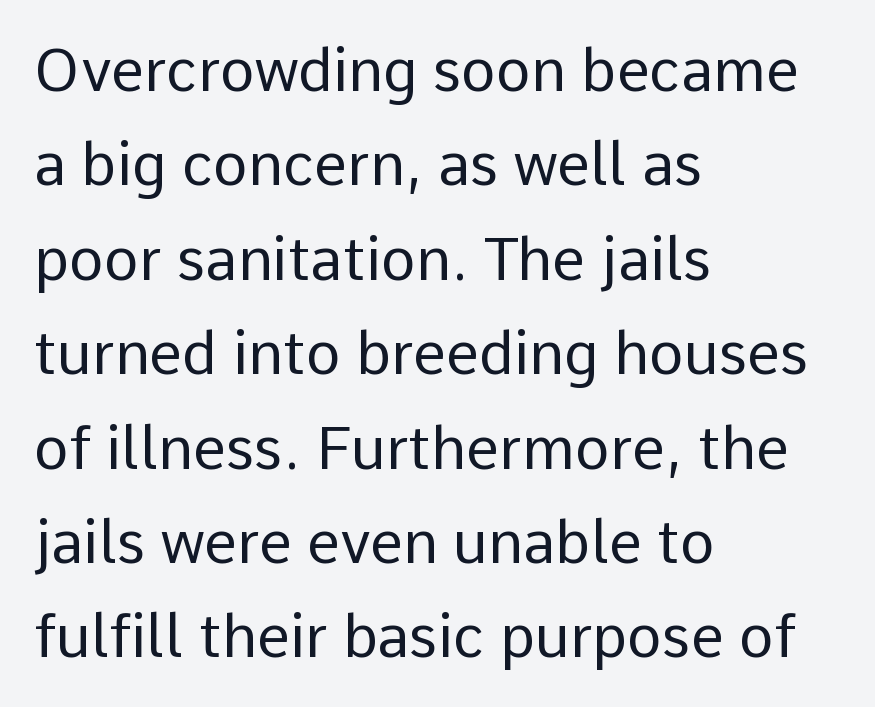
The image shows 59 px regular-weight sans-serif type, upright; set left-aligned, normal line spacing (1.6x), normal letter spacing, not underlined; low stroke contrast and a medium x-height.
